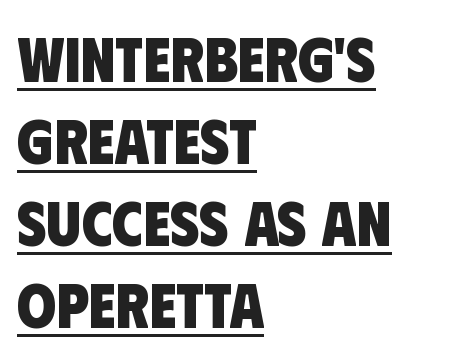
The face used here is proportionally spaced, like ordinary book or web type. The rendering uses a bold face; every stroke is thick and dark. Does a line run under the words? Yes, clearly. The compositor pushed each line to the left boundary. Nothing sits at the stroke ends, so this counts as sans-serif.
